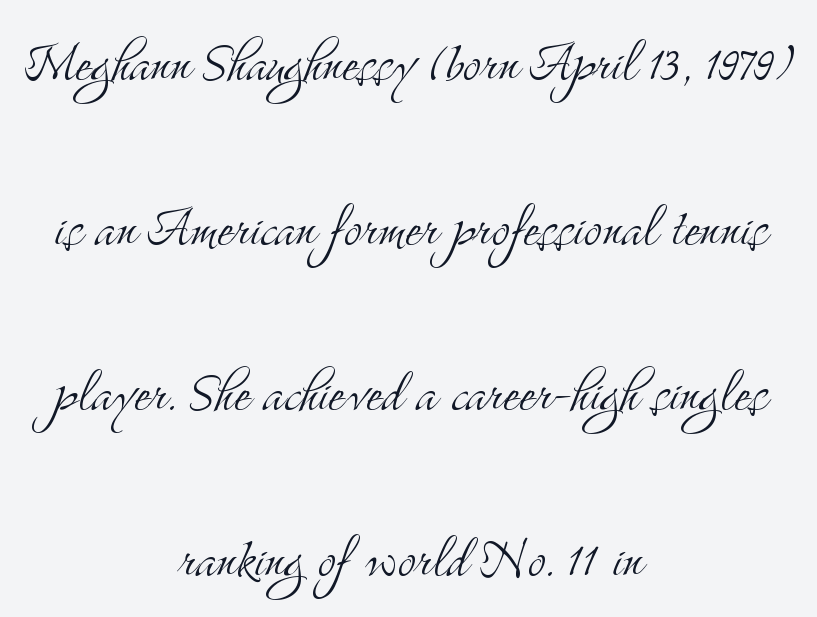
Q: Is the text bold? A: No.
Q: Is the text italic (slanted)? A: Yes.
Q: Is the typeface a serif or a sans-serif typeface? A: Serif.
Q: Is the text underlined? A: No.
Q: How is the paragraph aligned? A: Centered.
Q: Is the spacing between letters normal or unusually wide? A: Normal.
Q: Is the spacing between lines tight, normal or loose? A: Loose.
Q: Width (condensed, normal, or wide)? A: Condensed.
Q: Stroke contrast? A: Medium.
Q: x-height? A: Small.
Q: Monospaced? A: No.
